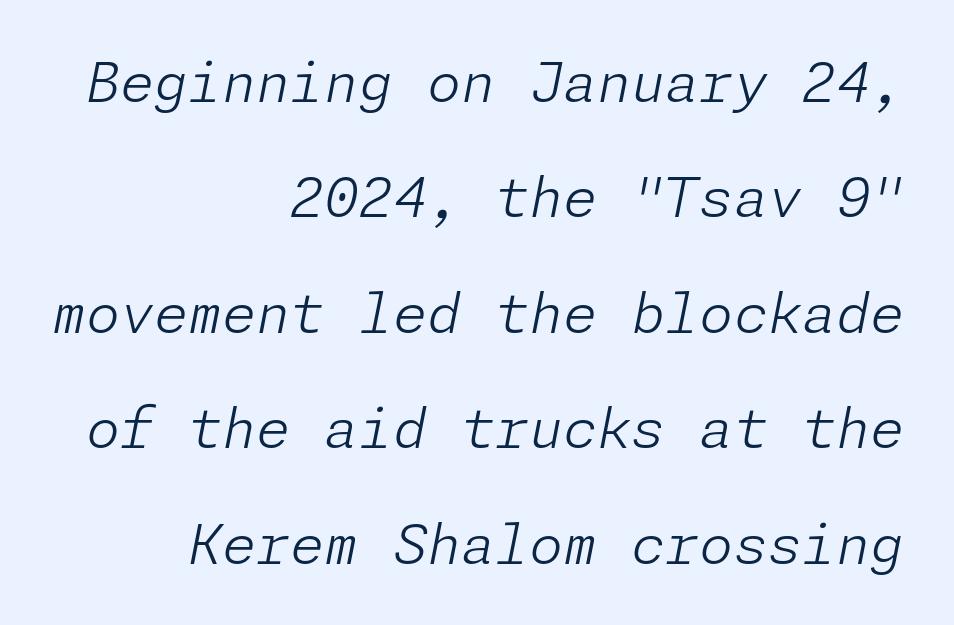
{"italic": "yes", "lean": "right", "slant_degrees": 11, "bold": "no", "weight": "light", "width": "normal", "stroke_contrast": "low", "x_height": "medium", "underline": "no", "align": "right", "line_spacing": "loose", "line_spacing_ratio": 2.1, "letter_spacing": "normal", "letter_spacing_em": 0.0, "glyph_px": 55}
